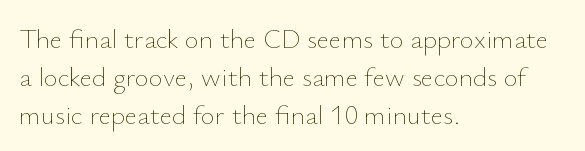
{"italic": "no", "bold": "no", "underline": "no", "align": "left", "line_spacing": "normal", "line_spacing_ratio": 1.4, "letter_spacing": "normal", "letter_spacing_em": 0.0, "glyph_px": 27}
